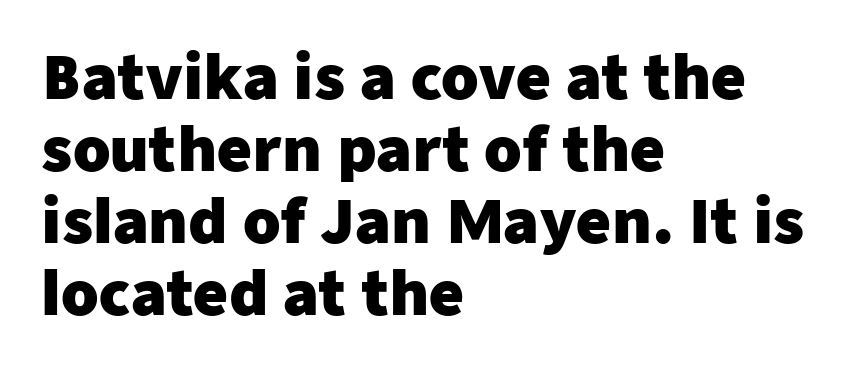
{"serif": "no", "italic": "no", "bold": "yes", "weight": "heavy", "width": "normal", "stroke_contrast": "low", "x_height": "medium", "monospaced": "no", "underline": "no", "align": "left", "line_spacing_ratio": 1.2, "letter_spacing": "normal", "letter_spacing_em": 0.0, "glyph_px": 60}
